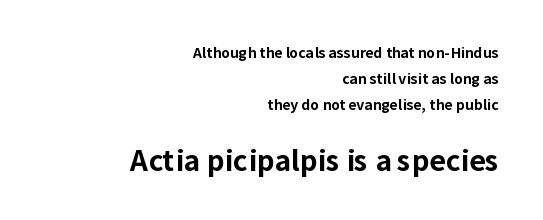
The image shows 28 px bold sans-serif type, upright; set right-aligned, line spacing 1.86x, normal letter spacing, not underlined; the second (bottom) block is 2.0x larger; low stroke contrast and a medium x-height.
